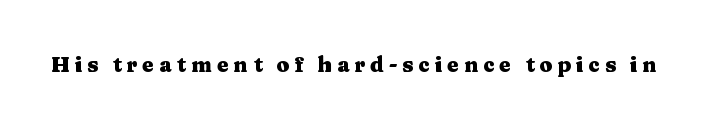
A roman cut, with each character standing at attention. Typesetter's note: full bold, strokes at maximum text heaviness. Underline: absent. Compared with typical body copy, the letter spacing here is much looser.
